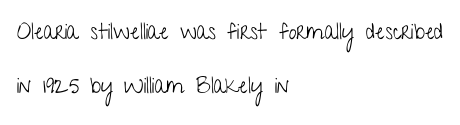
Leading is clearly above the norm, producing a sparse column. Glance below the letters and you will spot only blank space. The weight tops out at a normal text grade. Each line starts at the same left margin while the right side varies.
